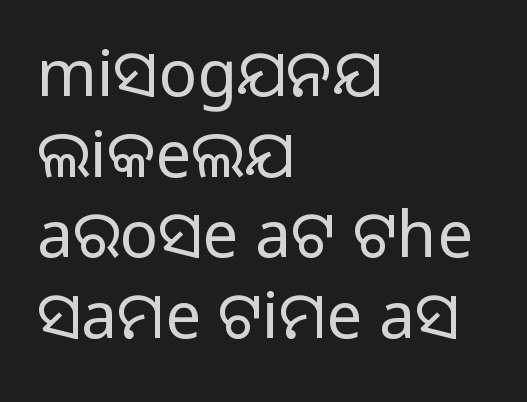
Q: Is the text italic (slanted)? A: No, it is upright.
Q: Is the typeface a serif or a sans-serif typeface? A: Sans-serif.
Q: Is the text underlined? A: No.
Q: How is the paragraph aligned? A: Left-aligned.
Q: Is the spacing between letters normal or unusually wide? A: Normal.
Q: Is the spacing between lines tight, normal or loose? A: Normal.
Q: Width (condensed, normal, or wide)? A: Normal.
Q: Stroke contrast? A: Medium.
Q: Monospaced? A: No.
